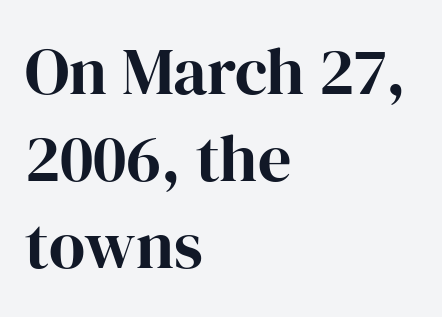
Q: Is the text bold? A: Yes.
Q: Is the text italic (slanted)? A: No, it is upright.
Q: Is the typeface a serif or a sans-serif typeface? A: Serif.
Q: Is the text underlined? A: No.
Q: How is the paragraph aligned? A: Left-aligned.
Q: Is the spacing between letters normal or unusually wide? A: Normal.
Q: Is the spacing between lines tight, normal or loose? A: Normal.
Q: Width (condensed, normal, or wide)? A: Normal.
Q: Stroke contrast? A: High.
Q: x-height? A: Medium.
Q: Monospaced? A: No.
